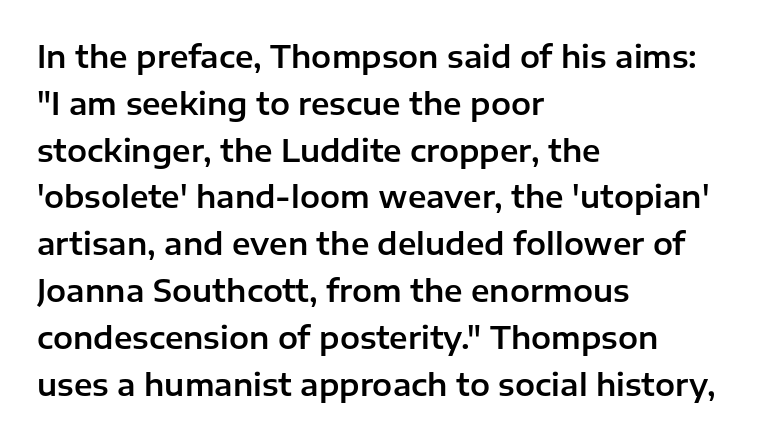
Q: Is the text italic (slanted)? A: No, it is upright.
Q: Is the typeface a serif or a sans-serif typeface? A: Sans-serif.
Q: Is the text underlined? A: No.
Q: How is the paragraph aligned? A: Left-aligned.
Q: Is the spacing between letters normal or unusually wide? A: Normal.
Q: Is the spacing between lines tight, normal or loose? A: Normal.
Q: Width (condensed, normal, or wide)? A: Normal.
Q: Stroke contrast? A: Low.
Q: x-height? A: Medium.
Q: Monospaced? A: No.
